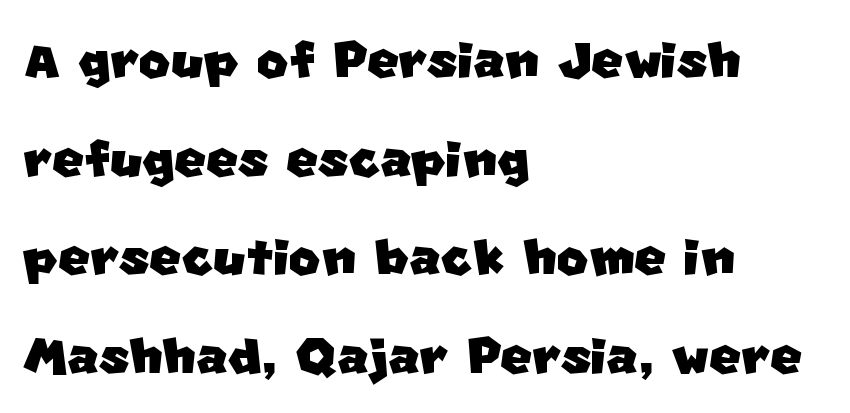
Q: Is the typeface a serif or a sans-serif typeface? A: Sans-serif.
Q: Is the text underlined? A: No.
Q: How is the paragraph aligned? A: Left-aligned.
Q: Is the spacing between letters normal or unusually wide? A: Normal.
Q: Is the spacing between lines tight, normal or loose? A: Normal.
Q: Width (condensed, normal, or wide)? A: Normal.
Q: Stroke contrast? A: Low.
Q: x-height? A: Large.
Q: Monospaced? A: No.
